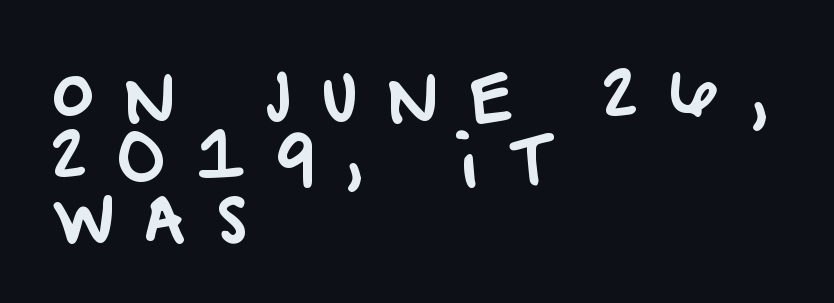
{"serif": "no", "width": "normal", "stroke_contrast": "low", "x_height": "large", "monospaced": "no", "underline": "no", "align": "left", "line_spacing": "tight", "line_spacing_ratio": 0.97, "letter_spacing": "wide", "letter_spacing_em": 0.5, "glyph_px": 63}
